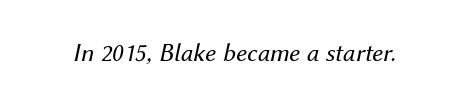
{"italic": "yes", "lean": "right", "slant_degrees": 12, "bold": "no", "underline": "no", "letter_spacing": "normal", "letter_spacing_em": 0.0, "glyph_px": 26}
